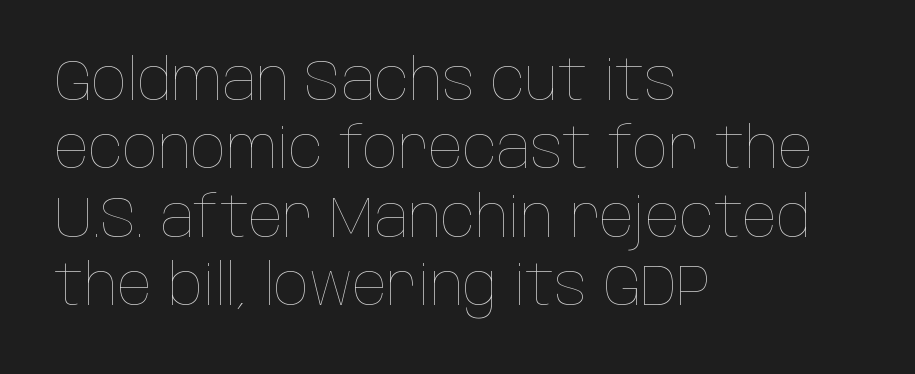
The image shows 57 px thin, condensed type, upright; set left-aligned, line spacing 1.2x, normal letter spacing, not underlined; low stroke contrast and a large x-height.
